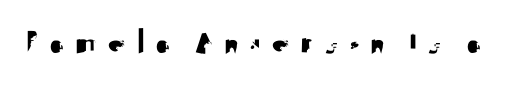
The image shows 35 px sans-serif type, upright; set unusually wide letter spacing (+0.29 em), not underlined; medium stroke contrast and a small x-height.
